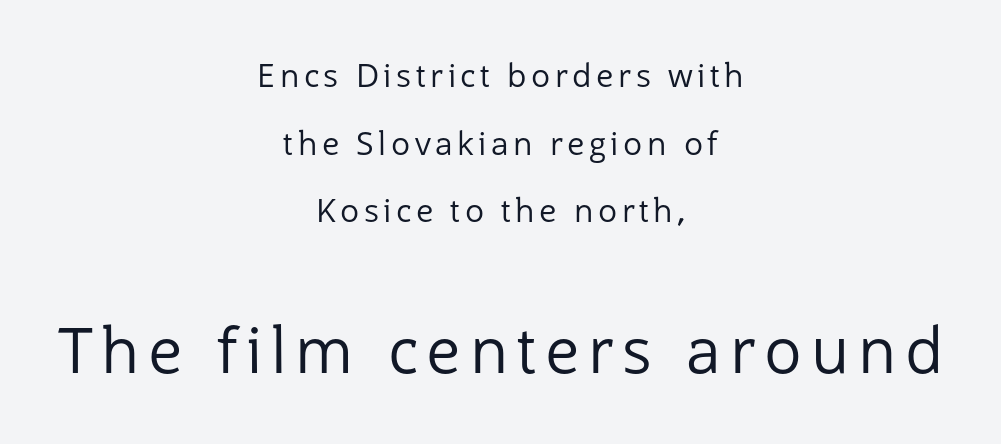
The passage shown is typeset with a sans-serif family. The paragraph shown floats in the horizontal middle. The passage shown is not bold in any degree. These lines are rendered in a variable-pitch font. Size contrast runs from small at the top to large at the bottom.
